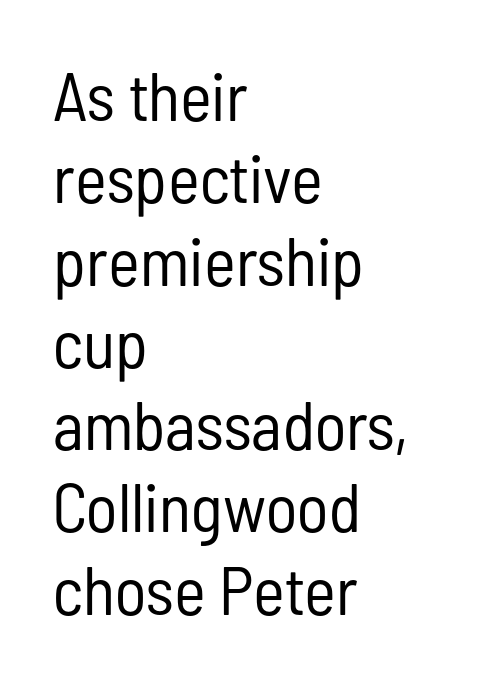
The image shows 68 px regular-weight, condensed sans-serif type, upright; set left-aligned, line spacing 1.21x, normal letter spacing, not underlined; low stroke contrast and a medium x-height.
